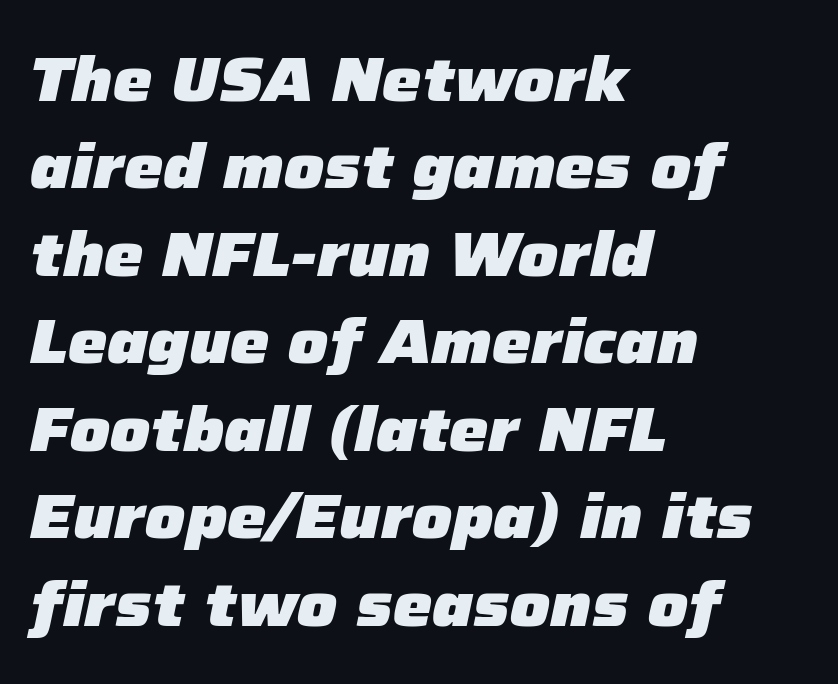
{"italic": "yes", "lean": "right", "slant_degrees": 12, "bold": "yes", "weight": "heavy", "width": "normal", "stroke_contrast": "low", "x_height": "medium", "monospaced": "no", "underline": "no", "align": "left", "line_spacing": "normal", "line_spacing_ratio": 1.41, "letter_spacing": "normal", "letter_spacing_em": 0.0, "glyph_px": 62}
